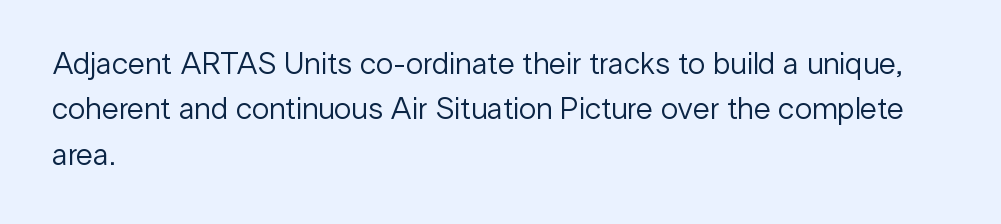
{"serif": "no", "italic": "no", "bold": "no", "weight": "regular", "width": "normal", "stroke_contrast": "low", "x_height": "medium", "monospaced": "no", "underline": "no", "align": "left", "line_spacing": "normal", "line_spacing_ratio": 1.46, "letter_spacing": "normal", "letter_spacing_em": 0.0, "glyph_px": 31}
